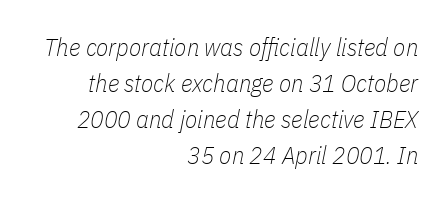
Q: Is the text bold? A: No.
Q: Is the text italic (slanted)? A: Yes, it leans right by about 11 degrees.
Q: Is the text underlined? A: No.
Q: How is the paragraph aligned? A: Right-aligned.
Q: Is the spacing between letters normal or unusually wide? A: Normal.
Q: Is the spacing between lines tight, normal or loose? A: Normal.
